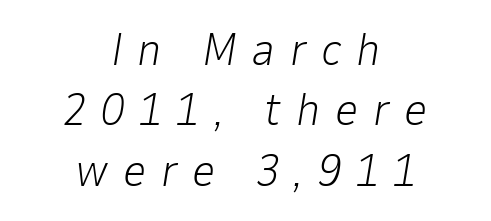
The image shows 46 px light type, italic (leaning right); set centered, normal line spacing (1.31x), unusually wide letter spacing (+0.32 em), not underlined; low stroke contrast and a medium x-height.
